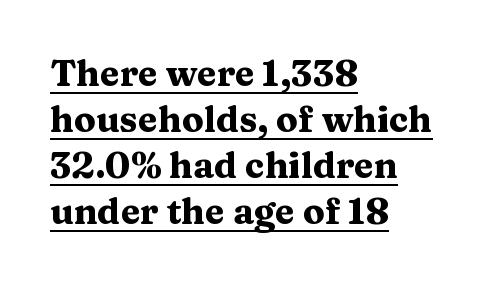
On the weight axis this lands at bold, roughly 700. Rendered with straight, roman letterforms. Varying glyph widths throughout — classic text-font behaviour. Baseline-to-baseline distance is the conventional proportion of letter height. The words here are underlined.
